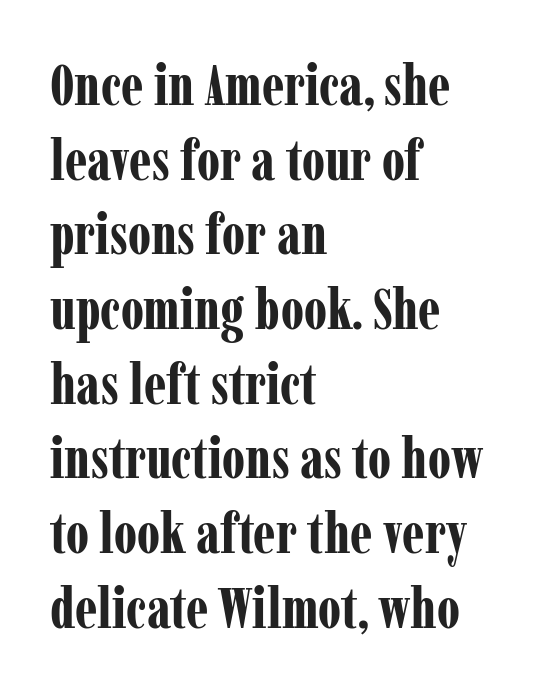
The image shows 57 px bold, condensed serif type, upright; set left-aligned, normal line spacing (1.31x), normal letter spacing, not underlined; low stroke contrast and a medium x-height.
